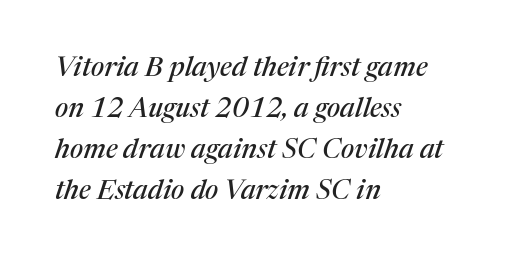
Q: Is the text italic (slanted)? A: Yes, it leans right by about 17 degrees.
Q: Is the text underlined? A: No.
Q: How is the paragraph aligned? A: Left-aligned.
Q: Is the spacing between letters normal or unusually wide? A: Normal.
Q: Is the spacing between lines tight, normal or loose? A: Normal.
